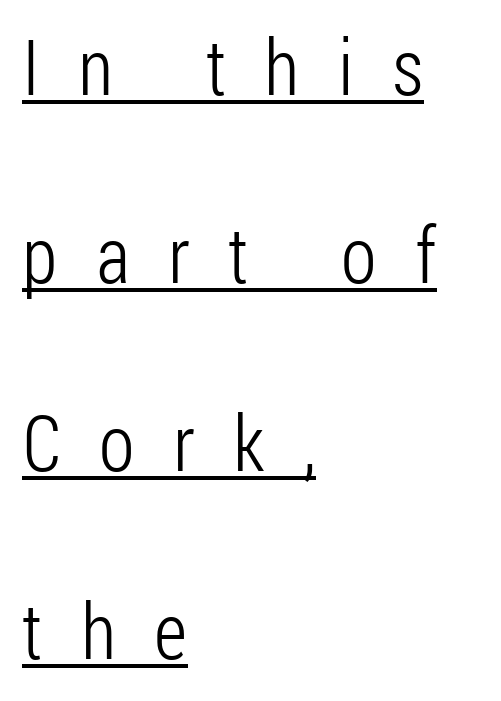
The image shows 78 px light, condensed sans-serif type, upright; set left-aligned, loose line spacing (2.41x), unusually wide letter spacing (+0.49 em), underlined; low stroke contrast and a medium x-height.
